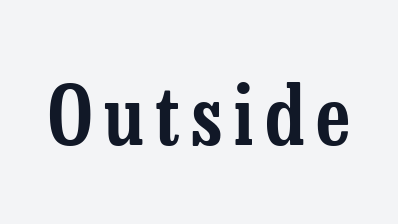
The image shows 80 px condensed serif type, upright; set not underlined; low stroke contrast and a medium x-height.
